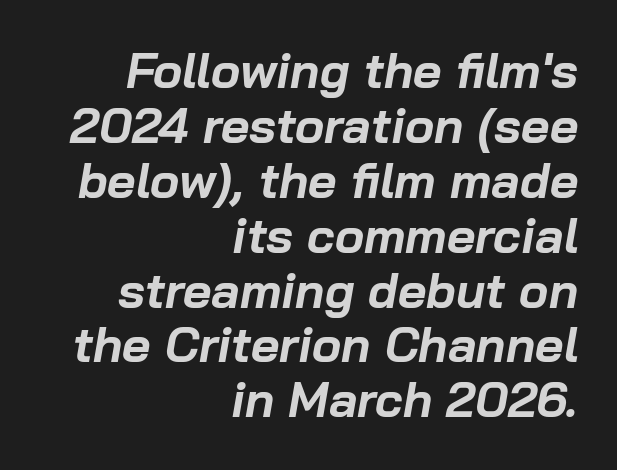
The image shows 49 px bold type, italic (leaning right); set right-aligned, tight line spacing (1.12x), normal letter spacing, not underlined; low stroke contrast and a medium x-height.
